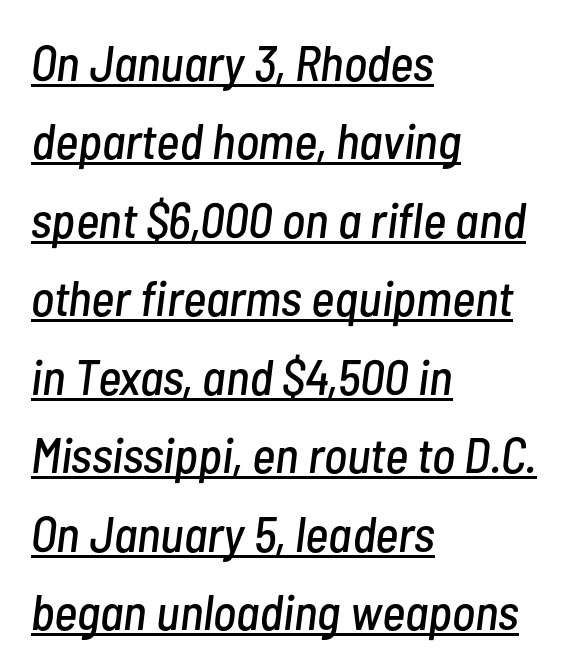
Q: Is the text italic (slanted)? A: Yes, it leans right by about 7 degrees.
Q: Is the text underlined? A: Yes.
Q: How is the paragraph aligned? A: Left-aligned.
Q: Is the spacing between letters normal or unusually wide? A: Normal.
Q: Is the spacing between lines tight, normal or loose? A: Normal.
Q: Width (condensed, normal, or wide)? A: Condensed.
Q: Stroke contrast? A: Low.
Q: x-height? A: Medium.
Q: Monospaced? A: No.
